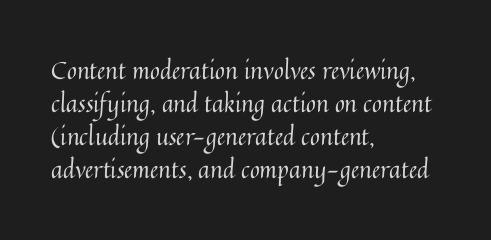
Horizontally, the lines are justified to the leading edge only. The lines sit at an ordinary, default distance from one another. The font sits on the lighter half of the weight spectrum, regular included. Just letters on the line, the space beneath them empty. Standard letterfit; no display-style spreading of the glyphs.
